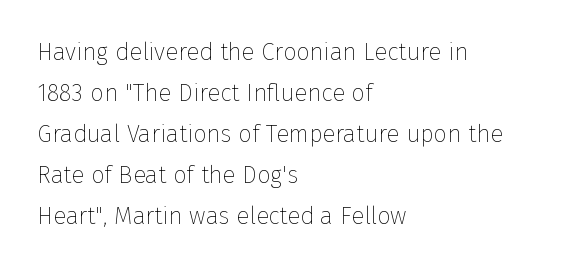
The typeface has the unassuming heft of standard copy or less. The type sits square on the baseline with zero lean. These lines keep a tight, regular rhythm from letter to letter. A clean baseline with only descenders dipping below it.
